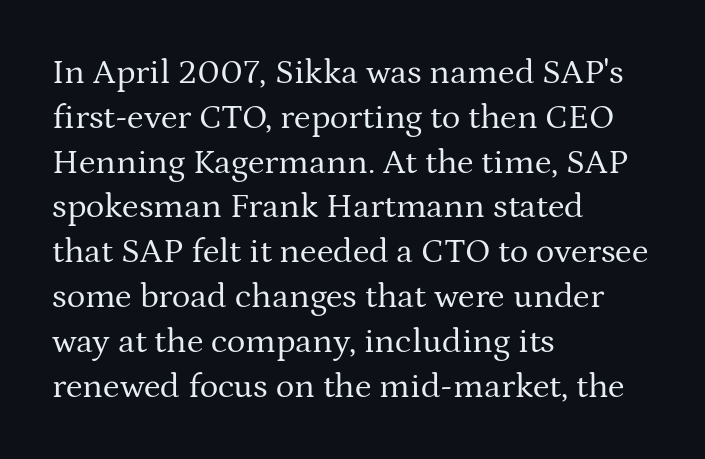
The space directly below the letters is spotless. The typeface has the unassuming heft of standard copy or less. Look at the tracking — it's just the regular setting, nothing added. Is this a sans? No — the strokes have serifs. The lettering stays uniformly vertical, giving the passage a roman look. A typesetter would call this proportional, since set widths differ per character.
